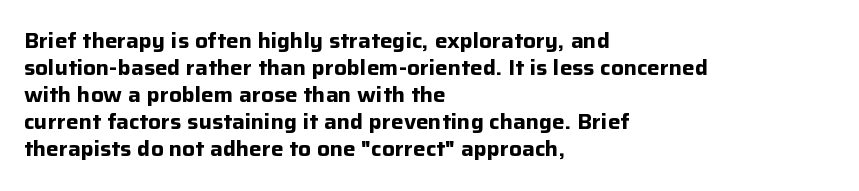
The image shows 21 px bold type, upright; set left-aligned, normal line spacing (1.29x), normal letter spacing, not underlined.
